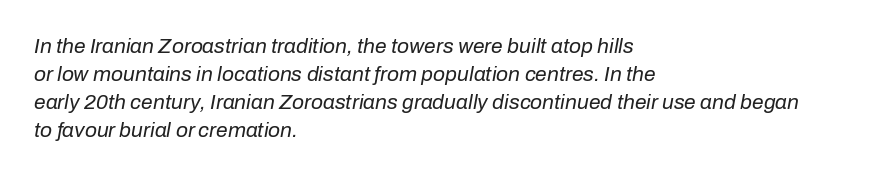
Stems here are at most as thick as an everyday book face. Does the copy run flush right? No — it runs flush left. Vertically, the passage feels balanced, rows spaced as you'd expect. Words appear dense and cohesive because spacing is normal. Characters are canted at an angle relative to the baseline's perpendicular.
